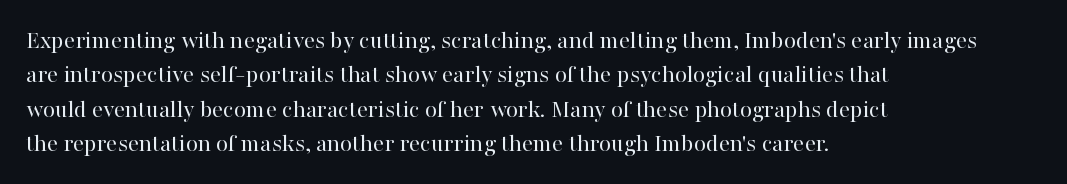
The image shows 25 px text type, upright; set left-aligned, normal line spacing (1.38x), normal letter spacing, not underlined.
